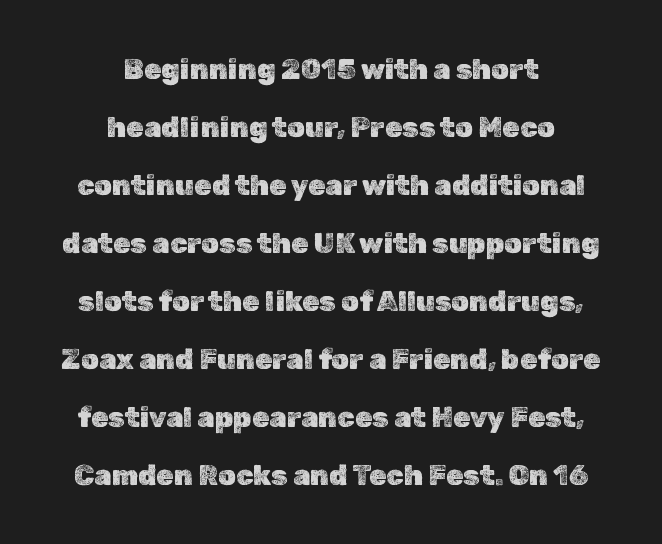
Q: Is the text italic (slanted)? A: No, it is upright.
Q: Is the text underlined? A: No.
Q: How is the paragraph aligned? A: Centered.
Q: Is the spacing between letters normal or unusually wide? A: Normal.
Q: Is the spacing between lines tight, normal or loose? A: Loose.
Q: Width (condensed, normal, or wide)? A: Normal.
Q: x-height? A: Medium.
Q: Monospaced? A: No.
